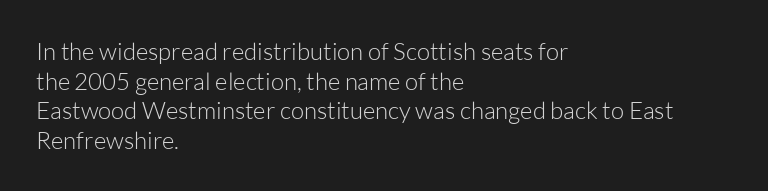
The image shows 24 px text type, upright; set left-aligned, line spacing 1.23x, normal letter spacing, not underlined.
